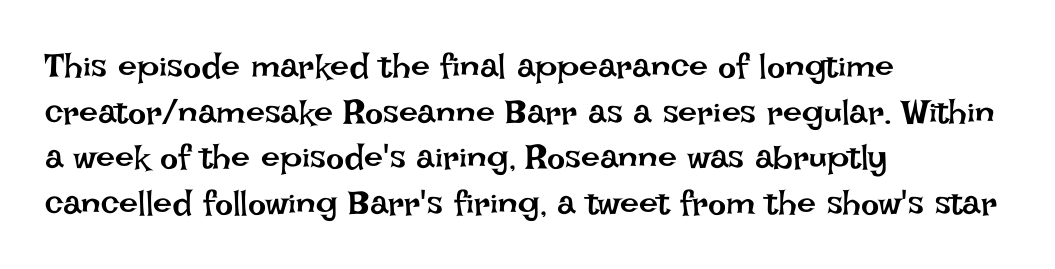
{"italic": "no", "bold": "no", "weight": "regular", "width": "normal", "stroke_contrast": "low", "x_height": "large", "monospaced": "no", "underline": "no", "align": "left", "line_spacing": "normal", "line_spacing_ratio": 1.34, "letter_spacing": "normal", "letter_spacing_em": 0.0, "glyph_px": 34}
